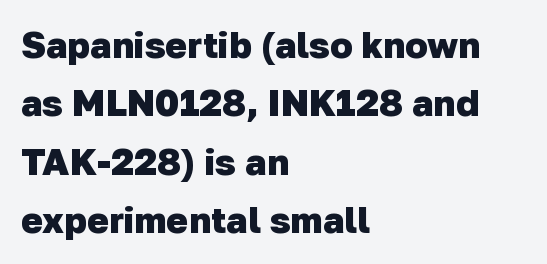
Does the leading feel generous? No, just average. Descenders are the only things crossing below the line. The passage shown is typeset with a sans-serif family. Each line starts at the same left margin while the right side varies. The strokes are fattened all the way to bold. The gaps between neighbouring characters are ordinary and unremarkable.
